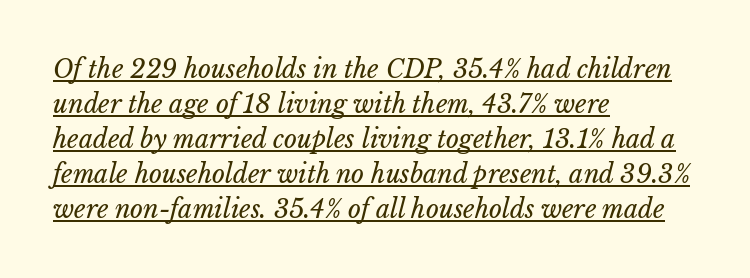
Q: Is the text bold? A: No.
Q: Is the text italic (slanted)? A: Yes, it leans right by about 15 degrees.
Q: Is the text underlined? A: Yes.
Q: How is the paragraph aligned? A: Left-aligned.
Q: Is the spacing between letters normal or unusually wide? A: Normal.
Q: Is the spacing between lines tight, normal or loose? A: Normal.
